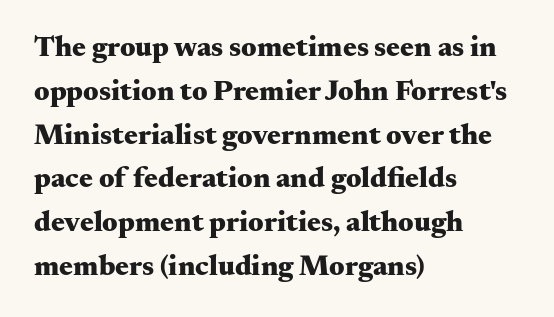
{"serif": "yes", "italic": "no", "bold": "yes", "weight": "heavy", "width": "wide", "stroke_contrast": "medium", "x_height": "small", "monospaced": "no", "underline": "no", "align": "left", "line_spacing": "normal", "line_spacing_ratio": 1.51, "letter_spacing": "normal", "letter_spacing_em": 0.0, "glyph_px": 29}
